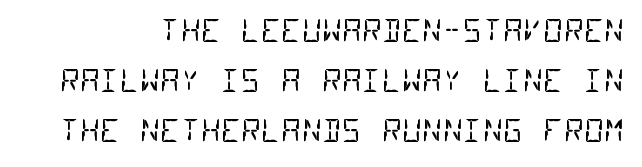
The image shows 31 px regular-weight, condensed sans-serif type, monospaced; set normal line spacing (1.62x), normal letter spacing, not underlined; low stroke contrast and a large x-height.
